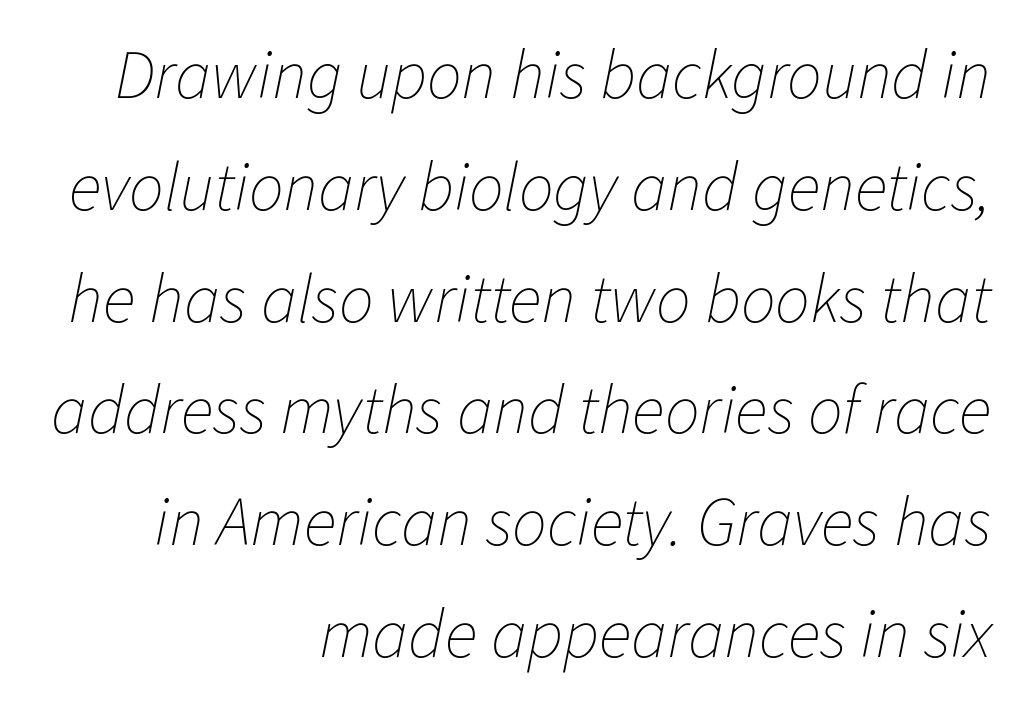
{"italic": "yes", "lean": "right", "slant_degrees": 11, "bold": "no", "weight": "thin", "width": "normal", "stroke_contrast": "low", "x_height": "medium", "monospaced": "no", "underline": "no", "align": "right", "line_spacing": "normal", "line_spacing_ratio": 1.62, "letter_spacing": "normal", "letter_spacing_em": 0.0, "glyph_px": 69}
